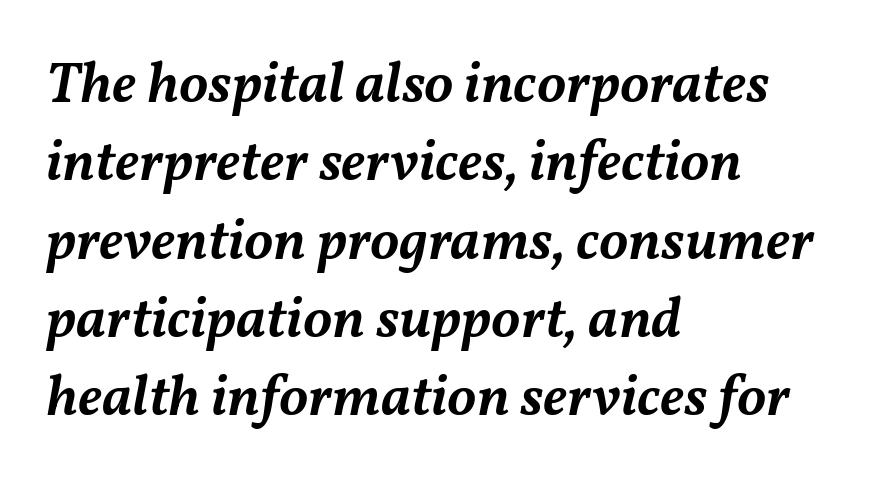
Proportional: the letters do not fall into vertical columns. Compared with a centered layout, this one pins lines to the left instead. Anything drawn beneath the words? Only blank space. How are the letters spaced? Ordinarily, with no added tracking. Students, this is semibold: more ink than regular, less than bold. In terms of leading, this rendering sits right in the middle.
